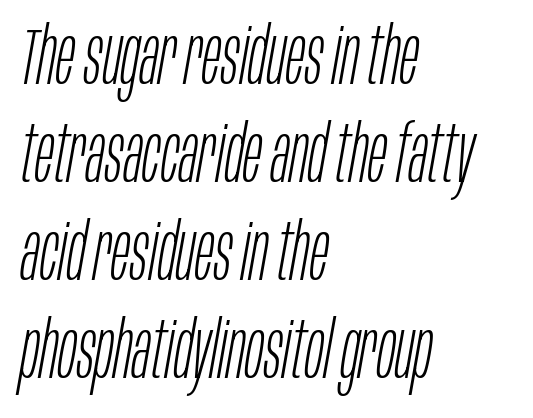
The image shows 79 px light, condensed type, italic (leaning right); set left-aligned, line spacing 1.24x, normal letter spacing, not underlined; low stroke contrast and a large x-height.
